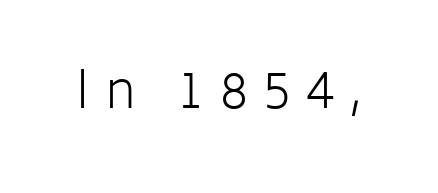
Q: Is the text bold? A: No.
Q: Is the text italic (slanted)? A: No, it is upright.
Q: Is the typeface a serif or a sans-serif typeface? A: Sans-serif.
Q: Is the text underlined? A: No.
Q: Is the spacing between letters normal or unusually wide? A: Unusually wide.
Q: Width (condensed, normal, or wide)? A: Normal.
Q: Stroke contrast? A: Low.
Q: x-height? A: Medium.
Q: Monospaced? A: No.
